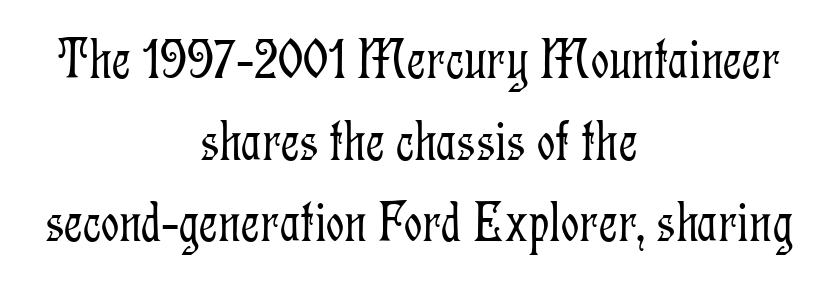
The image shows 57 px light, condensed serif type, upright; set centered, normal line spacing (1.43x), normal letter spacing, not underlined; low stroke contrast and a medium x-height.
